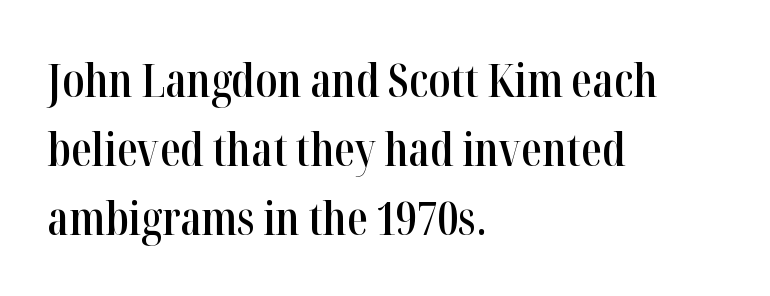
The image shows 46 px semibold, condensed serif type, upright; set left-aligned, normal line spacing (1.5x), normal letter spacing, not underlined; high stroke contrast and a medium x-height.
